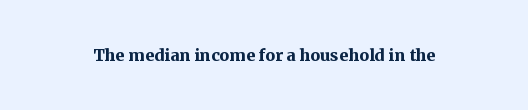
The image shows 22 px bold type, upright; set normal letter spacing, not underlined.
